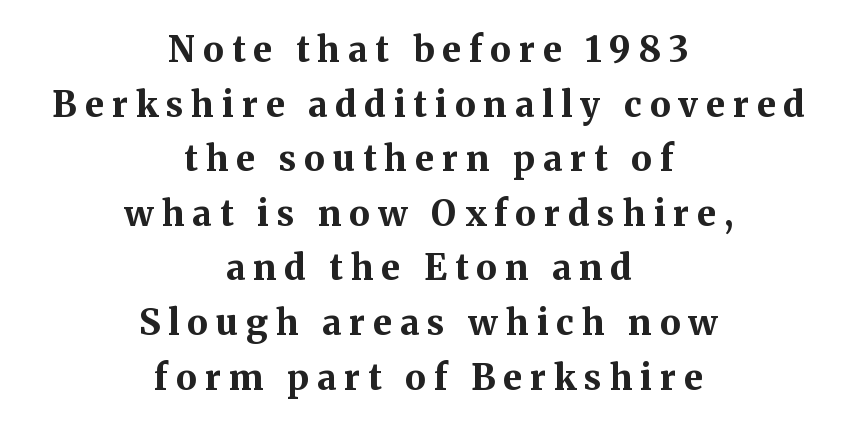
No word sits above an underline. Typesetter's note: full bold, strokes at maximum text heaviness. Look at the tracking — it's clearly loosened, letters drifting apart. The setting favours the middle, as headings and verse often do.
